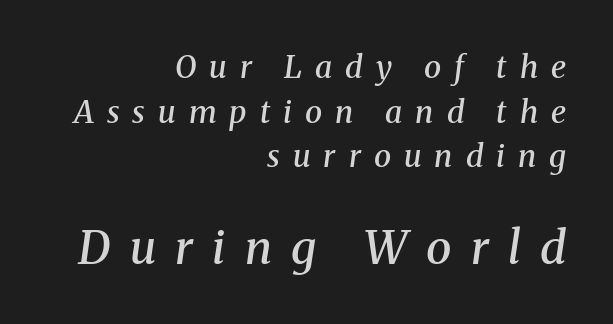
Each letter keeps its own natural width here, so spacing adapts to shape. Each row of text sits above clean, open space. Yep, those are serifs on the letters. The passage shown begins with its smaller block and ends with its larger one.
